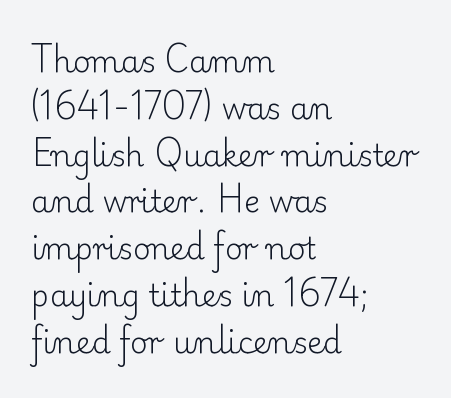
The image shows 30 px light type, upright; set left-aligned, normal line spacing (1.56x), normal letter spacing, not underlined; low stroke contrast and a small x-height.
